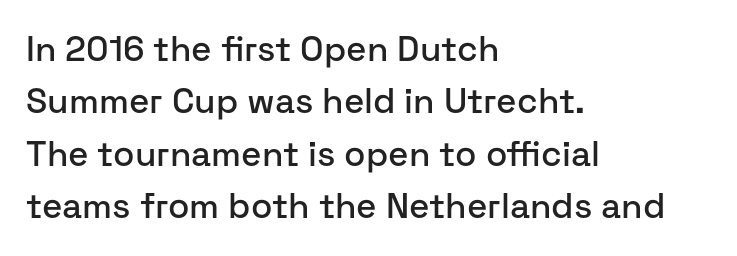
Q: Is the text italic (slanted)? A: No, it is upright.
Q: Is the typeface a serif or a sans-serif typeface? A: Sans-serif.
Q: Is the text underlined? A: No.
Q: How is the paragraph aligned? A: Left-aligned.
Q: Is the spacing between letters normal or unusually wide? A: Normal.
Q: Is the spacing between lines tight, normal or loose? A: Normal.
Q: Width (condensed, normal, or wide)? A: Normal.
Q: Stroke contrast? A: Low.
Q: x-height? A: Medium.
Q: Monospaced? A: No.
